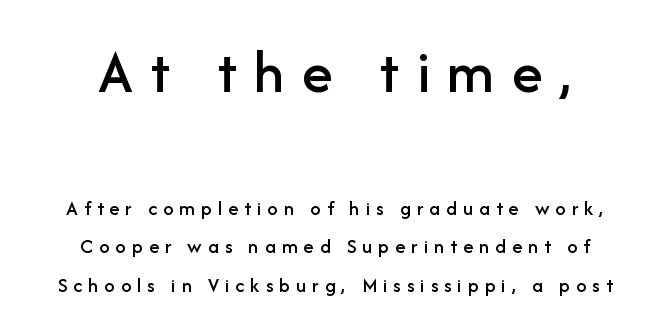
Q: Is the text italic (slanted)? A: No, it is upright.
Q: Is the typeface a serif or a sans-serif typeface? A: Sans-serif.
Q: Is the text underlined? A: No.
Q: How is the paragraph aligned? A: Centered.
Q: Is the spacing between letters normal or unusually wide? A: Unusually wide.
Q: Which block of text is set in a larger size, the first (top) or the second (bottom)? A: The first (top) one.
Q: Width (condensed, normal, or wide)? A: Normal.
Q: Stroke contrast? A: Low.
Q: x-height? A: Medium.
Q: Monospaced? A: No.
